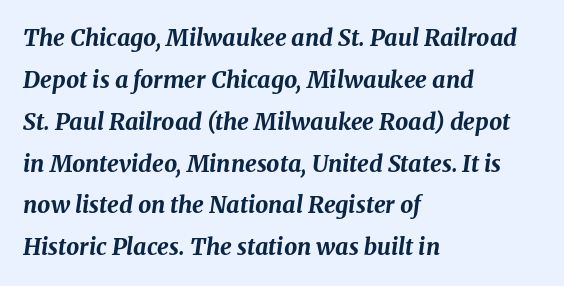
The strokes are fattened all the way to bold. This sample is left-justified, so line endings fall wherever the words run out. Style check: oblique. Nobody touched the tracking dial on this one. This rendering features lettering with no underline.
